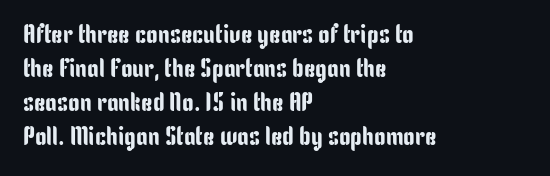
The passage is arranged the way most books set body copy — flush left. This is roman type, the default non-slanted kind. The rows are spaced the way most documents space them. The letterforms sit shoulder to shoulder at normal distance. Honestly, there is no underline to notice here at all.
